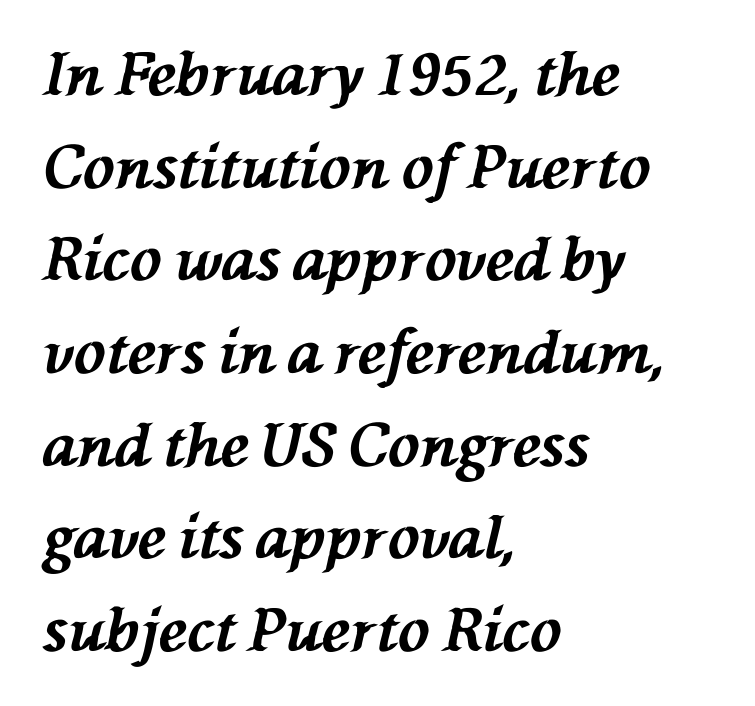
The strokes are fattened all the way to bold. This rendering uses left alignment, leaving the right contour irregular. Do the characters align in a grid? No, the font is proportional. Every character sits at an angle, as italics do. The line texture is even and compact thanks to regular tracking. A typesetter would call this leading conventional body-copy spacing.
